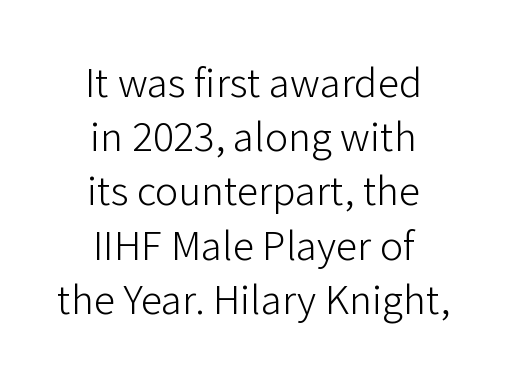
Q: Is the text bold? A: No.
Q: Is the text italic (slanted)? A: No, it is upright.
Q: Is the typeface a serif or a sans-serif typeface? A: Sans-serif.
Q: Is the text underlined? A: No.
Q: How is the paragraph aligned? A: Centered.
Q: Is the spacing between letters normal or unusually wide? A: Normal.
Q: Is the spacing between lines tight, normal or loose? A: Normal.
Q: Width (condensed, normal, or wide)? A: Normal.
Q: Stroke contrast? A: Low.
Q: x-height? A: Medium.
Q: Monospaced? A: No.
